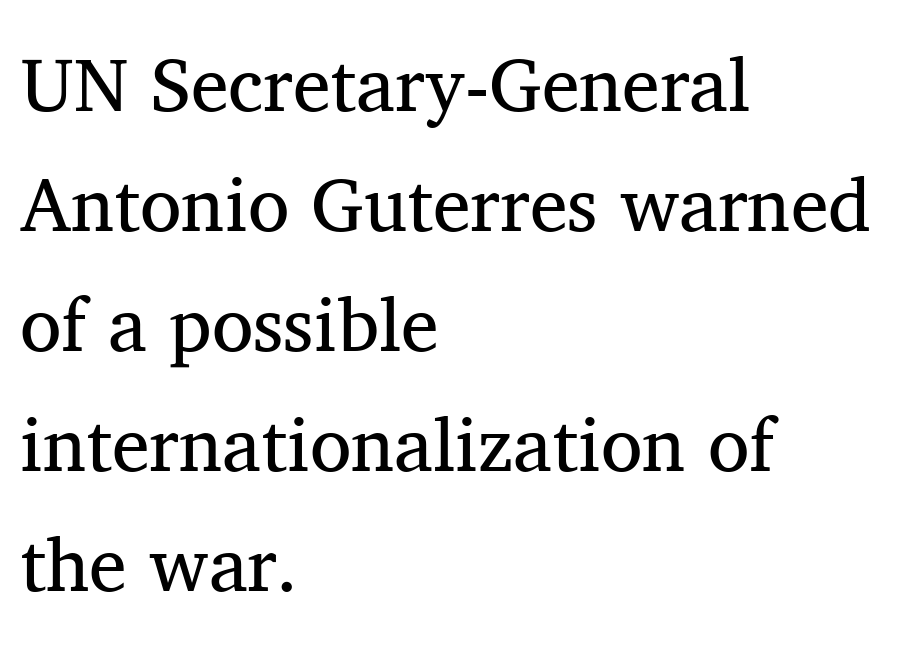
{"serif": "yes", "italic": "no", "bold": "no", "weight": "regular", "width": "normal", "stroke_contrast": "medium", "x_height": "medium", "monospaced": "no", "underline": "no", "align": "left", "line_spacing": "normal", "line_spacing_ratio": 1.58, "letter_spacing": "normal", "letter_spacing_em": 0.0, "glyph_px": 76}
